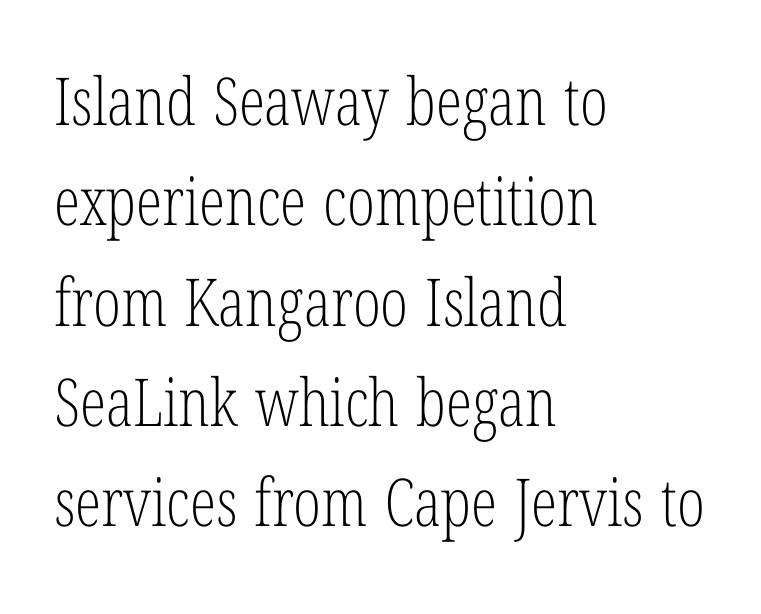
Q: Is the text bold? A: No.
Q: Is the text italic (slanted)? A: No, it is upright.
Q: Is the typeface a serif or a sans-serif typeface? A: Serif.
Q: Is the text underlined? A: No.
Q: How is the paragraph aligned? A: Left-aligned.
Q: Is the spacing between letters normal or unusually wide? A: Normal.
Q: Is the spacing between lines tight, normal or loose? A: Normal.
Q: Width (condensed, normal, or wide)? A: Condensed.
Q: Stroke contrast? A: Low.
Q: x-height? A: Medium.
Q: Monospaced? A: No.
